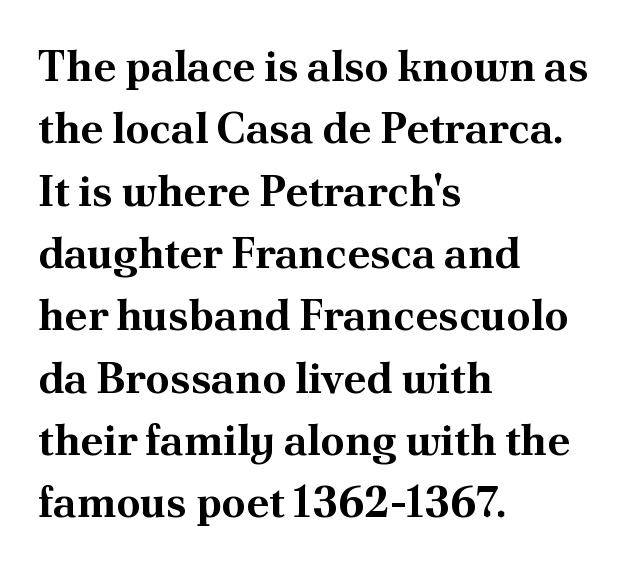
Q: Is the text bold? A: Yes.
Q: Is the text italic (slanted)? A: No, it is upright.
Q: Is the typeface a serif or a sans-serif typeface? A: Serif.
Q: Is the text underlined? A: No.
Q: How is the paragraph aligned? A: Left-aligned.
Q: Is the spacing between letters normal or unusually wide? A: Normal.
Q: Is the spacing between lines tight, normal or loose? A: Normal.
Q: Width (condensed, normal, or wide)? A: Normal.
Q: Stroke contrast? A: Medium.
Q: x-height? A: Small.
Q: Monospaced? A: No.
